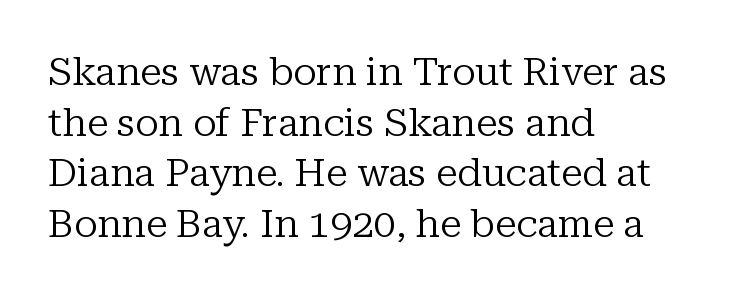
Q: Is the text bold? A: No.
Q: Is the text italic (slanted)? A: No, it is upright.
Q: Is the typeface a serif or a sans-serif typeface? A: Serif.
Q: Is the text underlined? A: No.
Q: How is the paragraph aligned? A: Left-aligned.
Q: Is the spacing between letters normal or unusually wide? A: Normal.
Q: Is the spacing between lines tight, normal or loose? A: Normal.
Q: Width (condensed, normal, or wide)? A: Normal.
Q: Stroke contrast? A: Low.
Q: x-height? A: Medium.
Q: Monospaced? A: No.
